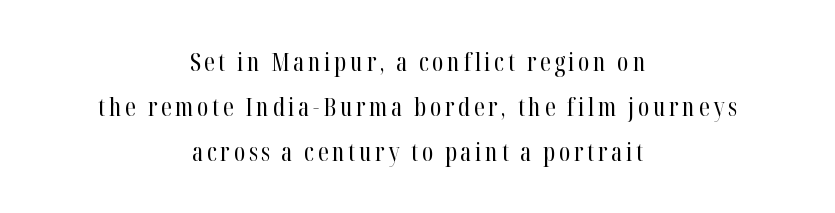
The zone under the glyphs is completely vacant. A quiet, ordinary-to-light weight characterises the typeface. This sample uses an upright cut, with every glyph sitting square on the baseline. Does the copy run flush right? No — it is centered line by line.
